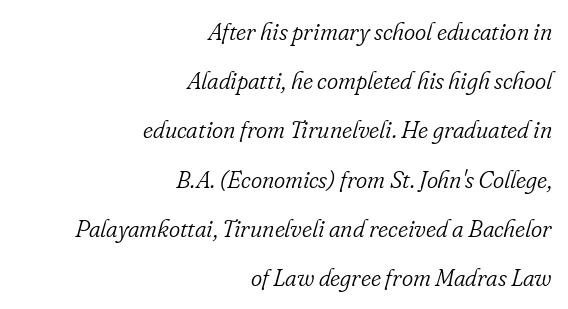
The image shows 24 px text type, italic (leaning right); set right-aligned, loose line spacing (2.05x), normal letter spacing, not underlined.
